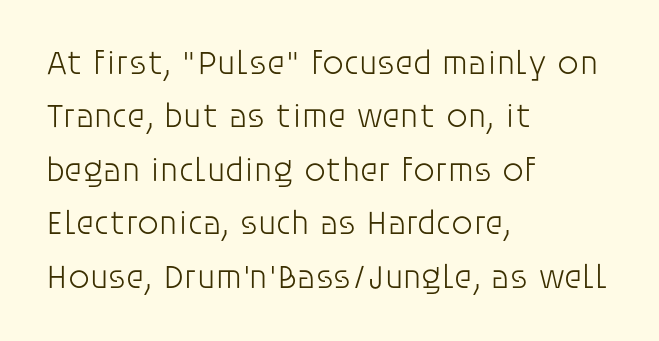
The image shows 34 px light sans-serif type, upright; set left-aligned, normal line spacing (1.57x), normal letter spacing, not underlined; low stroke contrast and a large x-height.
